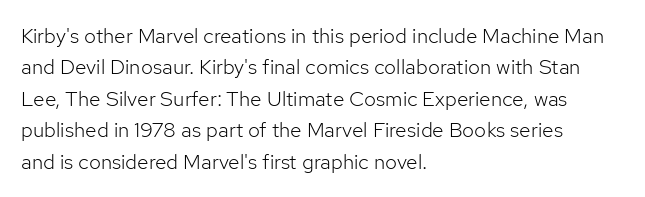
The image shows 21 px text type, upright; set left-aligned, normal line spacing (1.5x), normal letter spacing, not underlined.
